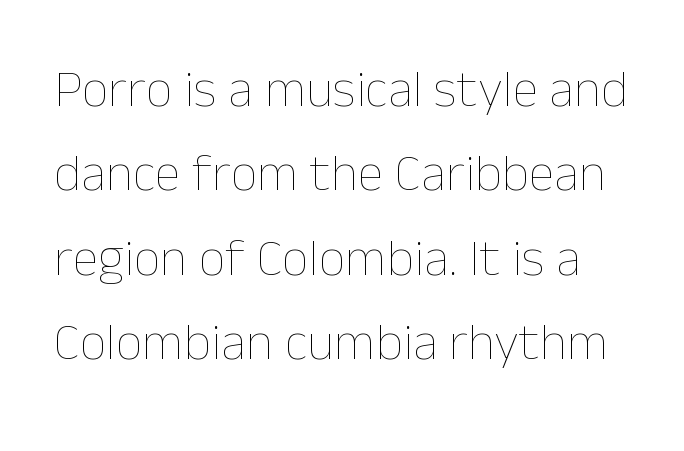
Q: Is the text bold? A: No.
Q: Is the text italic (slanted)? A: No, it is upright.
Q: Is the text underlined? A: No.
Q: Is the spacing between letters normal or unusually wide? A: Normal.
Q: Is the spacing between lines tight, normal or loose? A: Normal.
Q: Width (condensed, normal, or wide)? A: Normal.
Q: Stroke contrast? A: Low.
Q: x-height? A: Medium.
Q: Monospaced? A: No.
